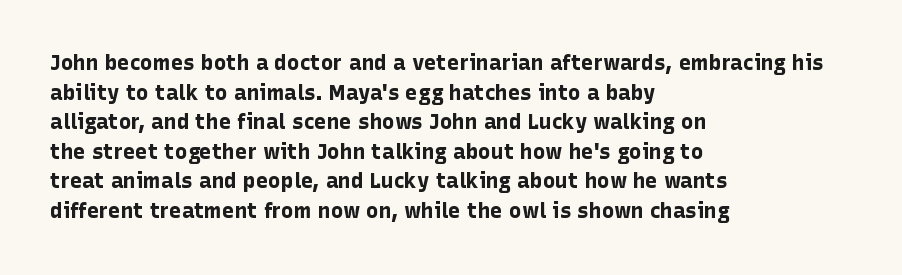
The vertical gap from one line to the next is medium. Beneath every word, the page is bare. Nothing unusual about the tracking: characters are spaced as the font intends. Its strokes are broad and dark, the hallmark of bold type. This sample uses an upright cut, with every glyph sitting square on the baseline. If you drew a ruler down the left edge, every line would touch it.
